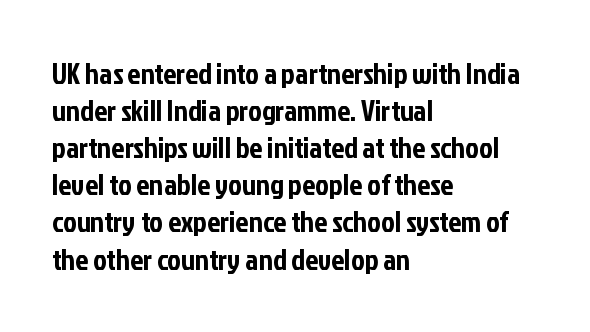
Glyph-to-glyph distance matches everyday printed text. Vertically, the passage feels balanced, rows spaced as you'd expect. Stroke terminals: plain, sans-serif. Check the space under the baseline: it is left empty. No italicization has been applied; the sample stays upright. Horizontal alignment here is leftward, the default for most running prose.
